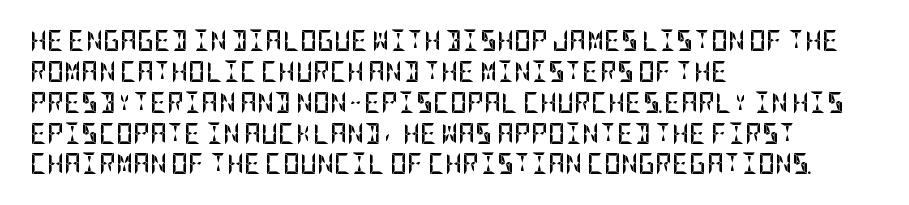
The image shows 21 px bold type, upright; set left-aligned, normal line spacing (1.47x), normal letter spacing, not underlined.
